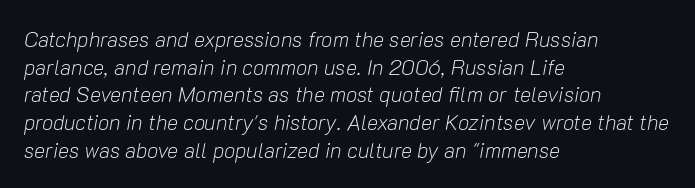
Q: Is the text bold? A: No.
Q: Is the text italic (slanted)? A: Yes, it leans right by about 10 degrees.
Q: Is the text underlined? A: No.
Q: How is the paragraph aligned? A: Left-aligned.
Q: Is the spacing between letters normal or unusually wide? A: Normal.
Q: Is the spacing between lines tight, normal or loose? A: Normal.
